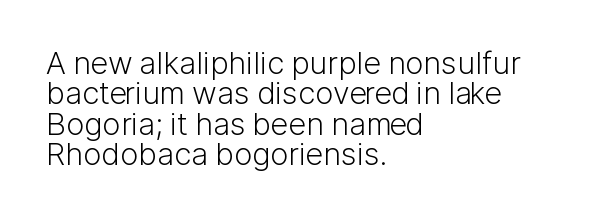
Heft: none added — not bold. Inter-character spacing is left at the font's built-in metrics. Proportional: the letters do not fall into vertical columns. The space beneath each line is pristine and unruled. Regarding serifs, this sample does without them. Students, observe: this is what under-led, compact text looks like.
